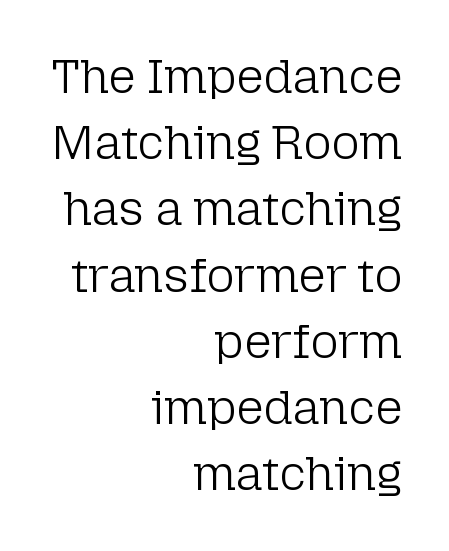
The image shows 48 px light sans-serif type, upright; set right-aligned, normal line spacing (1.38x), normal letter spacing, not underlined; low stroke contrast and a medium x-height.
